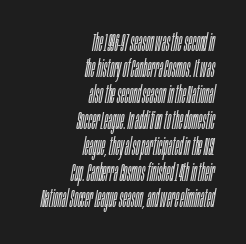
Q: Is the text bold? A: No.
Q: Is the text italic (slanted)? A: Yes, it leans right by about 10 degrees.
Q: Is the text underlined? A: No.
Q: How is the paragraph aligned? A: Right-aligned.
Q: Is the spacing between letters normal or unusually wide? A: Normal.
Q: Is the spacing between lines tight, normal or loose? A: Tight.
